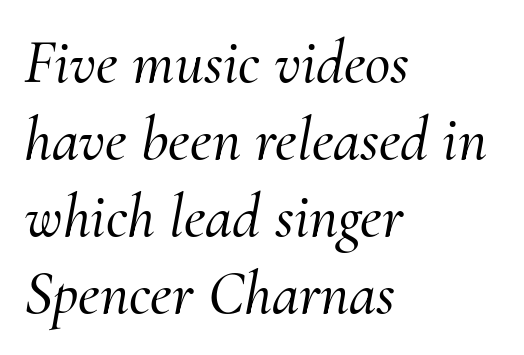
Q: Is the text italic (slanted)? A: Yes, it leans right by about 10 degrees.
Q: Is the typeface a serif or a sans-serif typeface? A: Serif.
Q: Is the text underlined? A: No.
Q: How is the paragraph aligned? A: Left-aligned.
Q: Is the spacing between letters normal or unusually wide? A: Normal.
Q: Width (condensed, normal, or wide)? A: Normal.
Q: Stroke contrast? A: Medium.
Q: x-height? A: Small.
Q: Monospaced? A: No.
